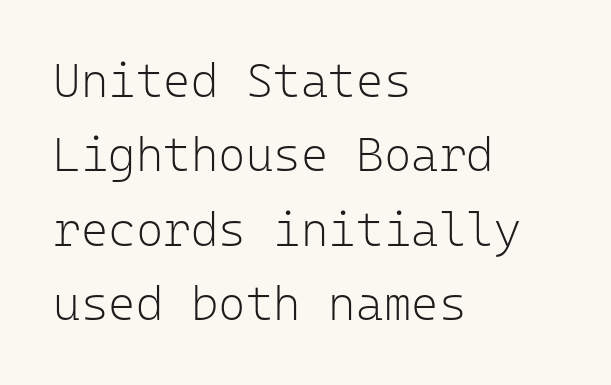
Q: Is the text bold? A: No.
Q: Is the text italic (slanted)? A: No, it is upright.
Q: Is the typeface a serif or a sans-serif typeface? A: Sans-serif.
Q: Is the text underlined? A: No.
Q: How is the paragraph aligned? A: Left-aligned.
Q: Is the spacing between letters normal or unusually wide? A: Normal.
Q: Is the spacing between lines tight, normal or loose? A: Normal.
Q: Width (condensed, normal, or wide)? A: Normal.
Q: Stroke contrast? A: Low.
Q: x-height? A: Medium.
Q: Monospaced? A: Yes.
